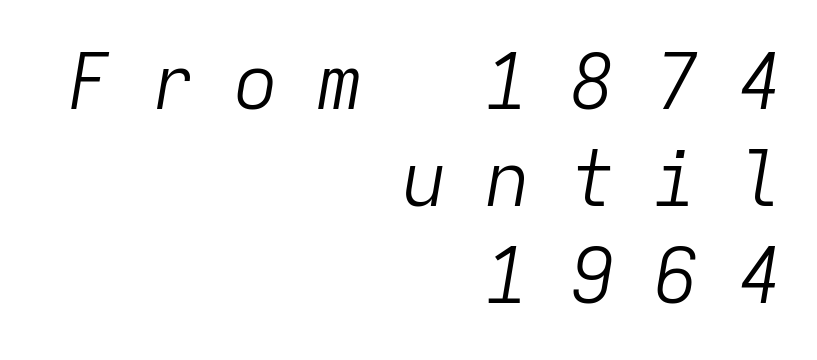
The image shows 77 px light type, italic (leaning right), monospaced; set right-aligned, normal line spacing (1.26x), unusually wide letter spacing (+0.49 em), not underlined; low stroke contrast and a medium x-height.
